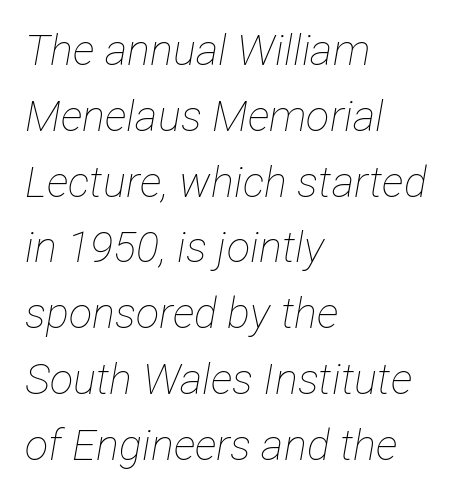
The rendering uses a moderate line-height, typical for paragraphs. Is this a fixed-width face? No — the glyphs have proportional, varying widths. Summary of weight: not heavy and not bold. Underline: absent. Notice how the passage keeps a crisp vertical edge on the left only.
